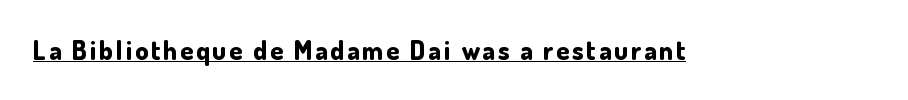
Q: Is the text bold? A: Yes.
Q: Is the text italic (slanted)? A: No, it is upright.
Q: Is the text underlined? A: Yes.
